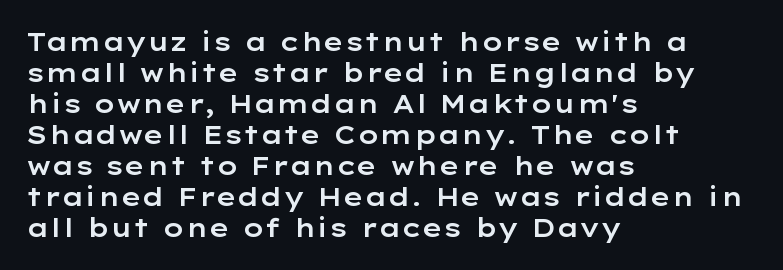
Q: Is the text italic (slanted)? A: No, it is upright.
Q: Is the text underlined? A: No.
Q: How is the paragraph aligned? A: Left-aligned.
Q: Is the spacing between letters normal or unusually wide? A: Normal.
